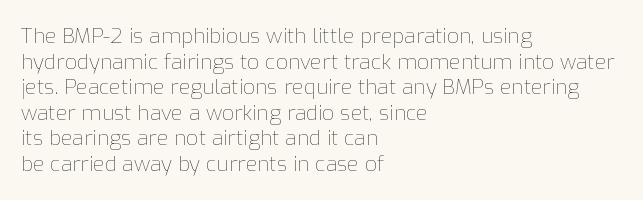
{"italic": "no", "bold": "no", "underline": "no", "align": "left", "line_spacing_ratio": 1.22, "letter_spacing": "normal", "letter_spacing_em": 0.0, "glyph_px": 21}
